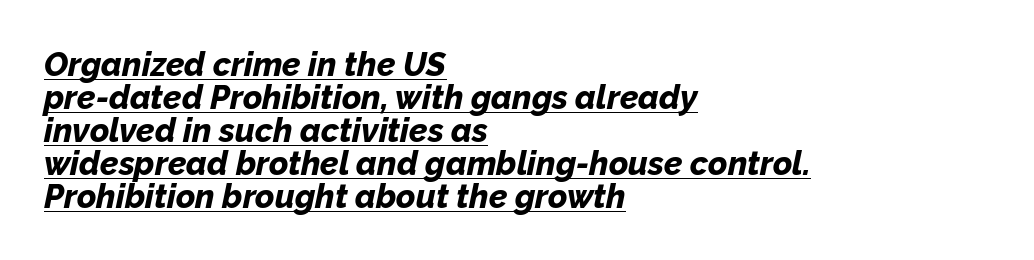
Summary of vertical rhythm: compact, with narrow interline spacing. The type is set solid horizontally, with unmodified tracking. These lines are rendered in a variable-pitch font. Italic: yes, the glyphs are oblique.
